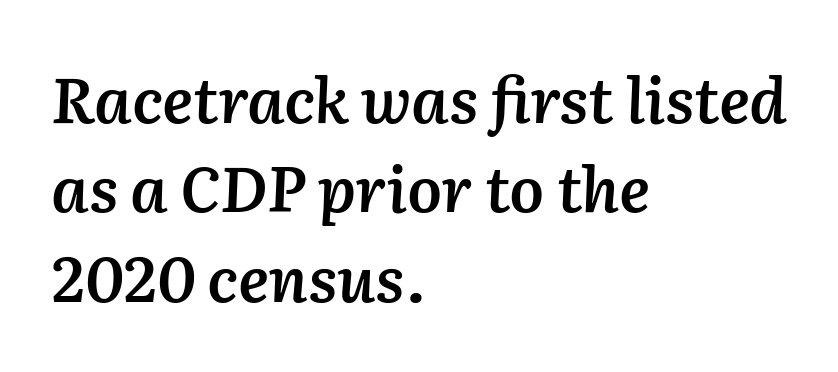
{"italic": "yes", "lean": "right", "slant_degrees": 2, "bold": "semi", "weight": "semibold", "width": "normal", "stroke_contrast": "medium", "x_height": "medium", "monospaced": "no", "underline": "no", "align": "left", "line_spacing": "normal", "line_spacing_ratio": 1.44, "letter_spacing": "normal", "letter_spacing_em": 0.0, "glyph_px": 62}
